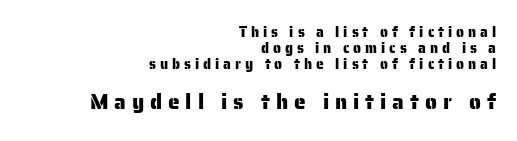
Q: Is the text italic (slanted)? A: No, it is upright.
Q: Is the text underlined? A: No.
Q: How is the paragraph aligned? A: Right-aligned.
Q: Is the spacing between letters normal or unusually wide? A: Unusually wide.
Q: Is the spacing between lines tight, normal or loose? A: Tight.
Q: Which block of text is set in a larger size, the first (top) or the second (bottom)? A: The second (bottom) one.
